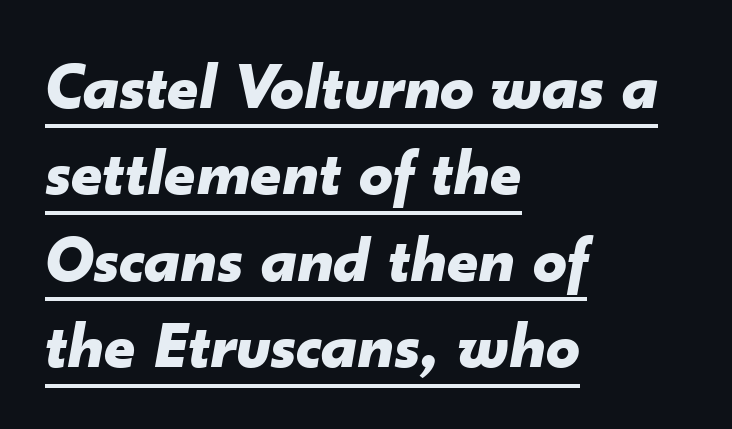
Rows of type keep a routine distance in the vertical direction. The glyphs are accompanied by a horizontal stroke just below them. Note the varied advance widths — an 'i' is clearly narrower than an 'm'. Tracking value appears to be zero — textbook default spacing. Strokes here are thick enough to call this a true bold. Layout note: lines flush left.
